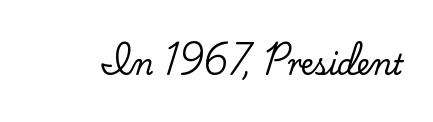
{"serif": "yes", "width": "normal", "stroke_contrast": "low", "x_height": "small", "monospaced": "no", "underline": "no", "letter_spacing": "normal", "letter_spacing_em": 0.0, "glyph_px": 28}
